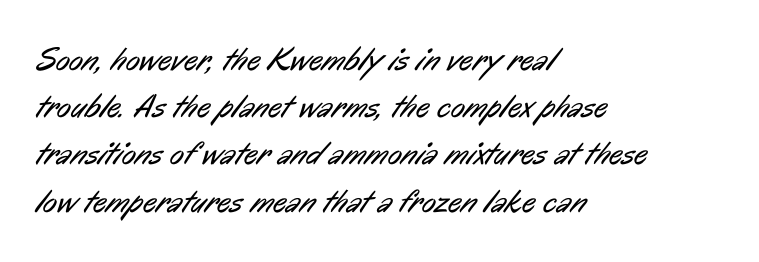
The image shows 33 px regular-weight, condensed sans-serif type; set left-aligned, normal line spacing (1.43x), normal letter spacing, not underlined; low stroke contrast and a medium x-height.
